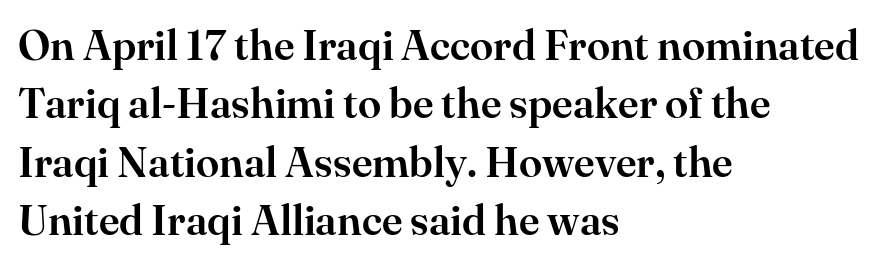
{"serif": "yes", "italic": "no", "width": "normal", "stroke_contrast": "high", "x_height": "small", "monospaced": "no", "underline": "no", "align": "left", "line_spacing": "normal", "line_spacing_ratio": 1.39, "letter_spacing": "normal", "letter_spacing_em": 0.0, "glyph_px": 42}
